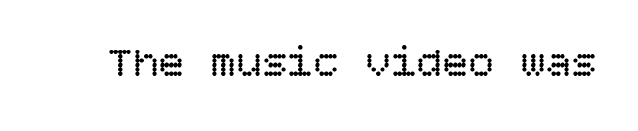
{"italic": "no", "bold": "no", "weight": "regular", "width": "normal", "stroke_contrast": "low", "x_height": "large", "underline": "no", "letter_spacing": "normal", "letter_spacing_em": 0.0, "glyph_px": 43}
